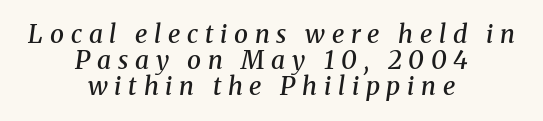
Q: Is the text bold? A: Semi-bold.
Q: Is the text italic (slanted)? A: Yes, it leans right by about 8 degrees.
Q: Is the text underlined? A: No.
Q: How is the paragraph aligned? A: Centered.
Q: Is the spacing between letters normal or unusually wide? A: Unusually wide.
Q: Is the spacing between lines tight, normal or loose? A: Tight.
